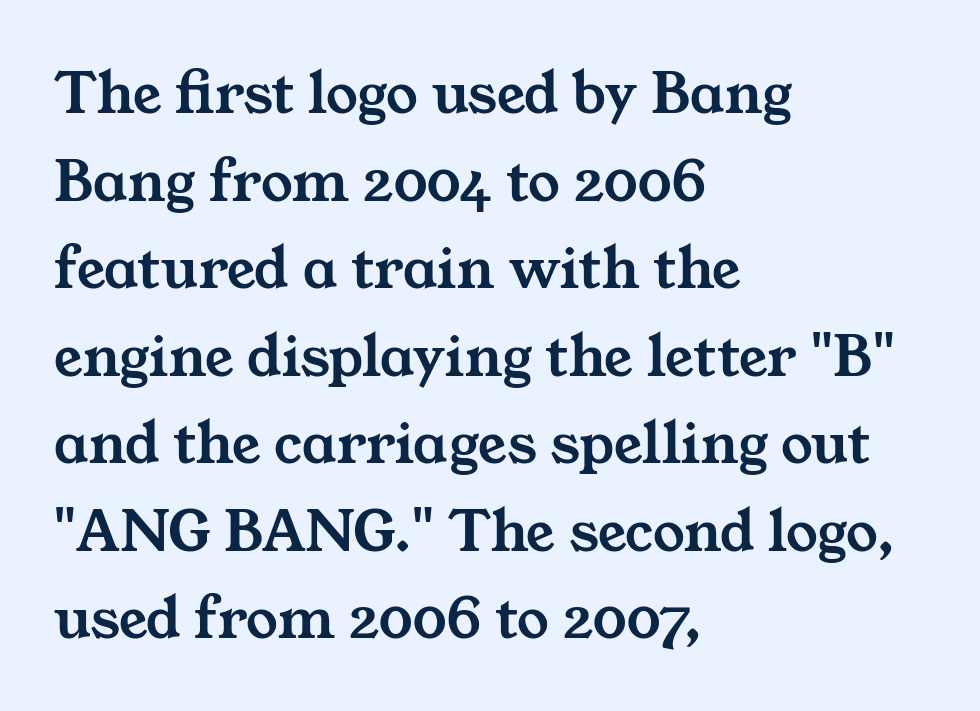
Quick note: underline off. A normal amount of white space separates one row of letters from the next. The horizontal fit of the characters is conventional and even. The letters advance in unequal steps, a hallmark of proportional type. The lines in this sample share a left origin and differ only in where they stop. In terms of letterform style, serifs are clearly present.
